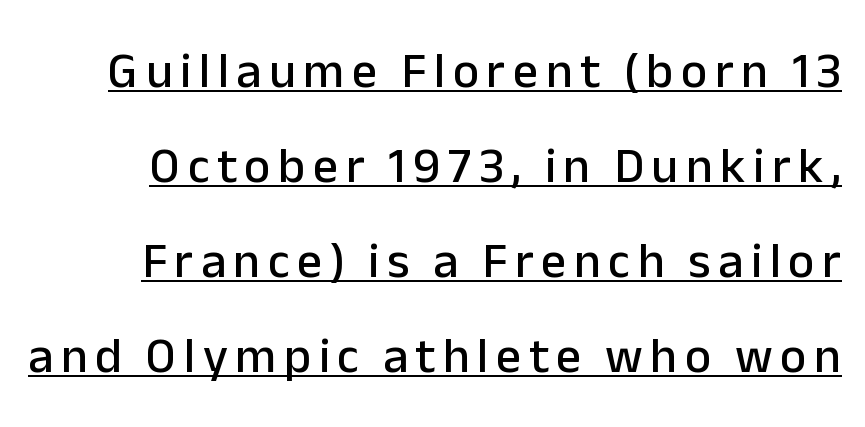
Q: Is the text italic (slanted)? A: No, it is upright.
Q: Is the typeface a serif or a sans-serif typeface? A: Sans-serif.
Q: Is the text underlined? A: Yes.
Q: Is the spacing between lines tight, normal or loose? A: Loose.
Q: Width (condensed, normal, or wide)? A: Normal.
Q: Stroke contrast? A: Low.
Q: x-height? A: Medium.
Q: Monospaced? A: No.
